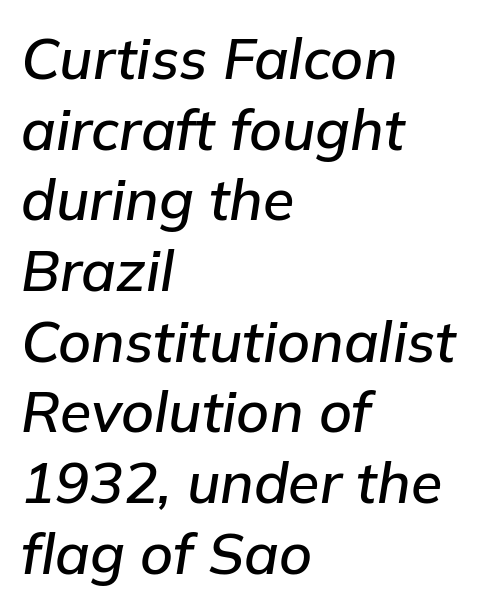
Q: Is the text italic (slanted)? A: Yes, it leans right by about 9 degrees.
Q: Is the text underlined? A: No.
Q: How is the paragraph aligned? A: Left-aligned.
Q: Is the spacing between letters normal or unusually wide? A: Normal.
Q: Width (condensed, normal, or wide)? A: Normal.
Q: Stroke contrast? A: Low.
Q: x-height? A: Medium.
Q: Monospaced? A: No.
